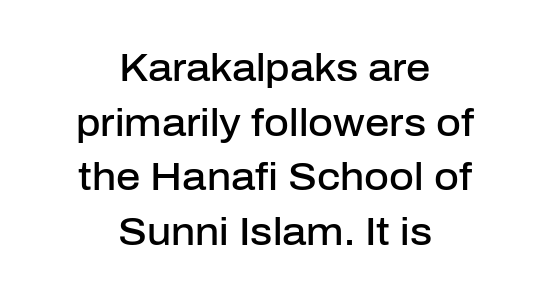
Q: Is the text bold? A: Semi-bold.
Q: Is the text italic (slanted)? A: No, it is upright.
Q: Is the typeface a serif or a sans-serif typeface? A: Sans-serif.
Q: Is the text underlined? A: No.
Q: How is the paragraph aligned? A: Centered.
Q: Is the spacing between letters normal or unusually wide? A: Normal.
Q: Is the spacing between lines tight, normal or loose? A: Normal.
Q: Width (condensed, normal, or wide)? A: Normal.
Q: Stroke contrast? A: Low.
Q: x-height? A: Medium.
Q: Monospaced? A: No.
